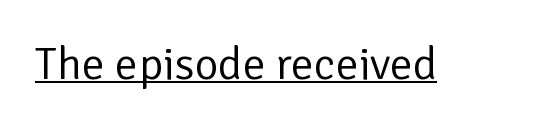
The image shows 46 px regular-weight sans-serif type, upright; set normal letter spacing, underlined; low stroke contrast and a medium x-height.
